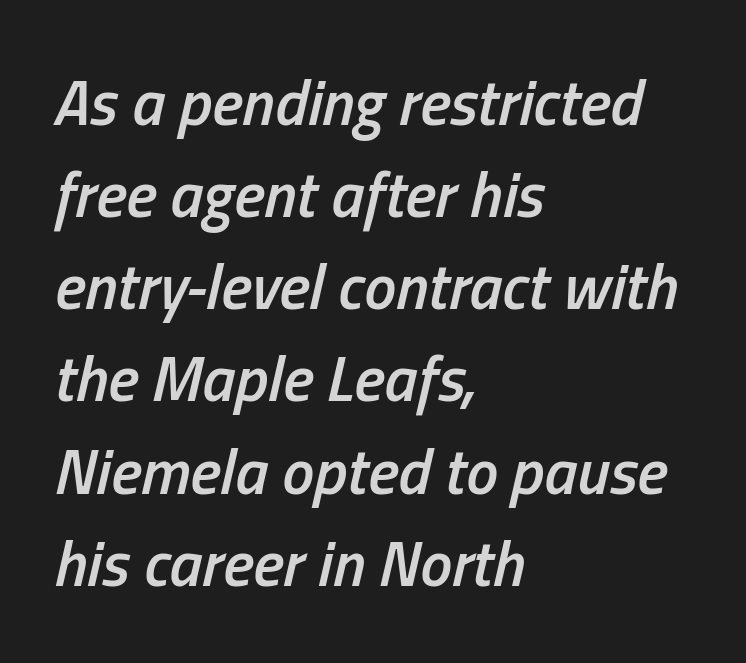
{"italic": "yes", "lean": "right", "slant_degrees": 13, "bold": "semi", "weight": "semibold", "width": "condensed", "stroke_contrast": "low", "x_height": "medium", "monospaced": "no", "underline": "no", "align": "left", "line_spacing": "normal", "line_spacing_ratio": 1.44, "letter_spacing": "normal", "letter_spacing_em": 0.0, "glyph_px": 64}
